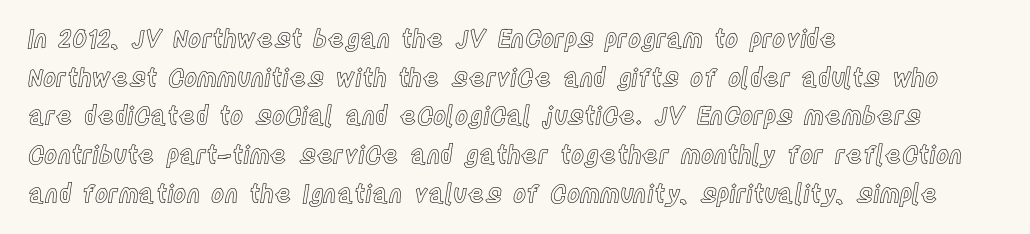
Q: Is the text italic (slanted)? A: Yes.
Q: Is the text underlined? A: No.
Q: How is the paragraph aligned? A: Left-aligned.
Q: Is the spacing between letters normal or unusually wide? A: Normal.
Q: Is the spacing between lines tight, normal or loose? A: Normal.
